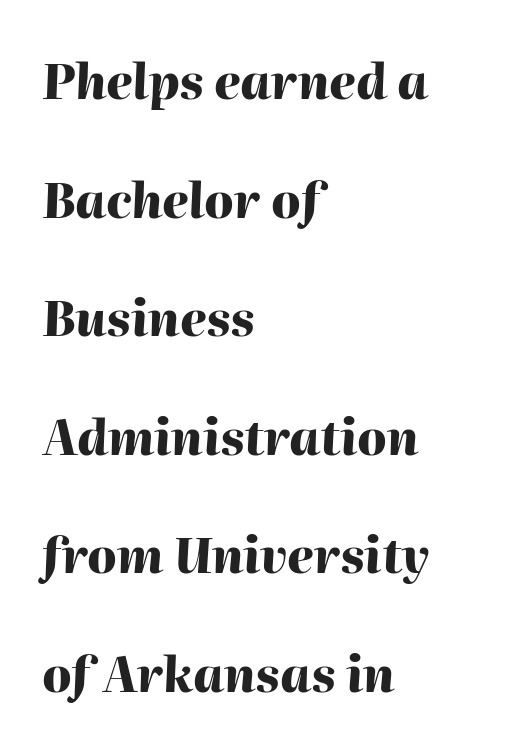
Q: Is the text bold? A: Yes.
Q: Is the text italic (slanted)? A: Yes, it leans right by about 2 degrees.
Q: Is the text underlined? A: No.
Q: How is the paragraph aligned? A: Left-aligned.
Q: Is the spacing between letters normal or unusually wide? A: Normal.
Q: Is the spacing between lines tight, normal or loose? A: Loose.
Q: Width (condensed, normal, or wide)? A: Normal.
Q: Stroke contrast? A: High.
Q: x-height? A: Medium.
Q: Monospaced? A: No.
